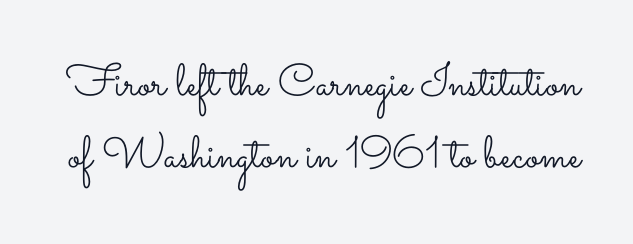
The image shows 45 px light, wide type; set normal line spacing (1.59x), normal letter spacing, not underlined; low stroke contrast and a small x-height.
